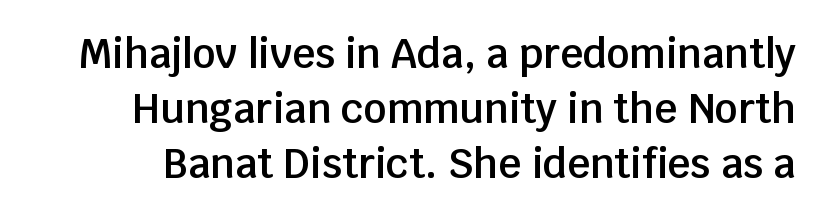
{"serif": "no", "italic": "no", "bold": "semi", "weight": "semibold", "width": "normal", "stroke_contrast": "low", "x_height": "large", "monospaced": "no", "underline": "no", "line_spacing": "normal", "line_spacing_ratio": 1.37, "letter_spacing": "normal", "letter_spacing_em": 0.0, "glyph_px": 40}
